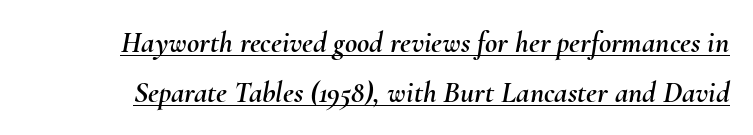
The image shows 30 px text type, italic (leaning right); set normal line spacing (1.66x), normal letter spacing, underlined; medium stroke contrast and a small x-height.
